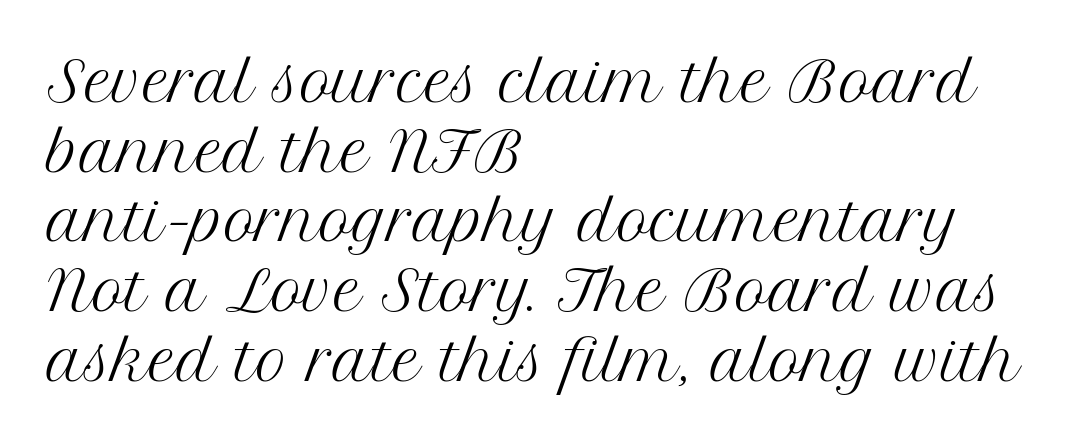
The rendering anchors every line to the left-hand side. The gaps between neighbouring characters are ordinary and unremarkable. The letters advance in unequal steps, a hallmark of proportional type. Interline gaps are of average width in this sample.
